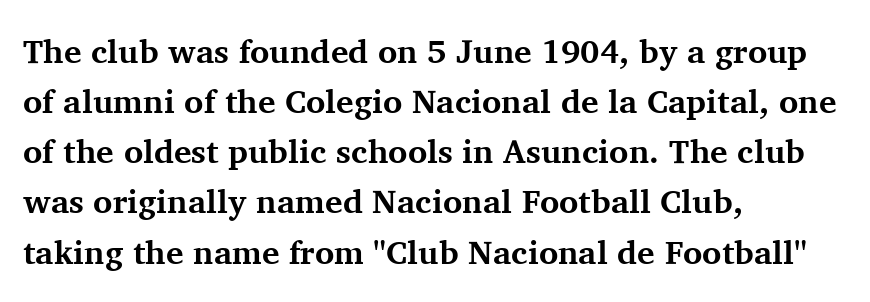
{"serif": "yes", "italic": "no", "bold": "yes", "weight": "bold", "width": "normal", "stroke_contrast": "medium", "x_height": "medium", "monospaced": "no", "underline": "no", "align": "left", "line_spacing": "normal", "line_spacing_ratio": 1.52, "letter_spacing": "normal", "letter_spacing_em": 0.0, "glyph_px": 33}
